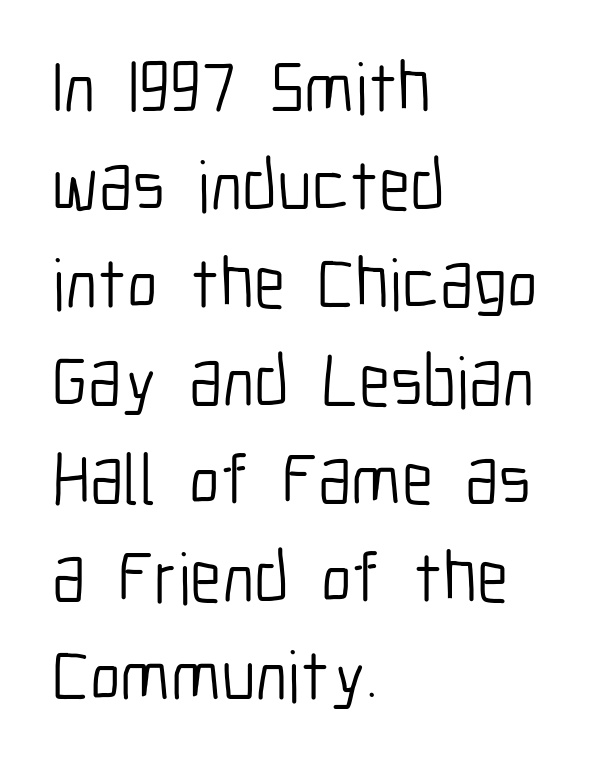
{"serif": "no", "italic": "no", "bold": "no", "weight": "light", "width": "condensed", "stroke_contrast": "low", "x_height": "medium", "monospaced": "no", "underline": "no", "align": "left", "line_spacing": "normal", "line_spacing_ratio": 1.36, "letter_spacing": "normal", "letter_spacing_em": 0.0, "glyph_px": 72}
